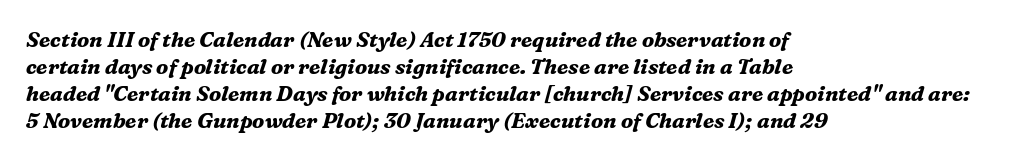
Q: Is the text bold? A: Yes.
Q: Is the text italic (slanted)? A: Yes, it leans right by about 16 degrees.
Q: Is the text underlined? A: No.
Q: How is the paragraph aligned? A: Left-aligned.
Q: Is the spacing between letters normal or unusually wide? A: Normal.
Q: Is the spacing between lines tight, normal or loose? A: Normal.
